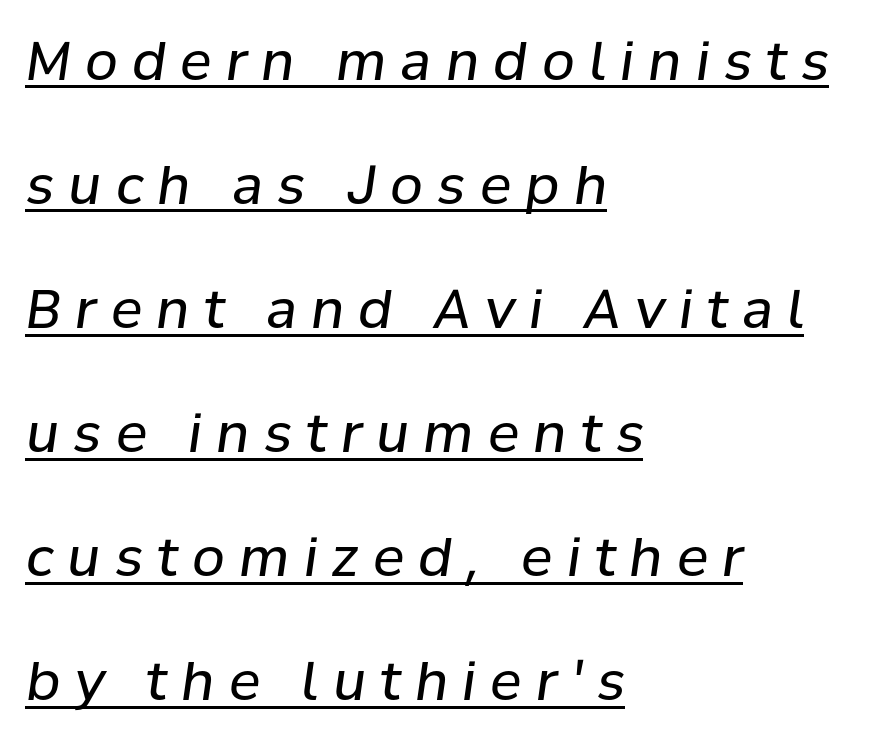
Q: Is the text bold? A: No.
Q: Is the text italic (slanted)? A: Yes, it leans right by about 8 degrees.
Q: Is the text underlined? A: Yes.
Q: How is the paragraph aligned? A: Left-aligned.
Q: Is the spacing between letters normal or unusually wide? A: Unusually wide.
Q: Is the spacing between lines tight, normal or loose? A: Loose.
Q: Width (condensed, normal, or wide)? A: Normal.
Q: Stroke contrast? A: Low.
Q: x-height? A: Medium.
Q: Monospaced? A: No.
